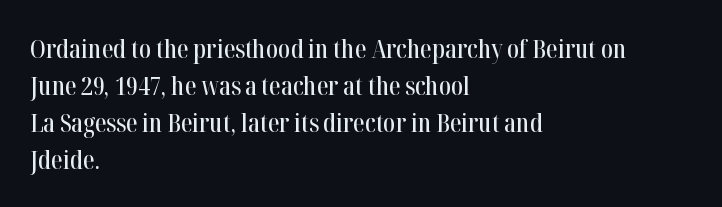
The image shows 26 px text type, upright; set left-aligned, normal line spacing (1.42x), normal letter spacing, not underlined.
